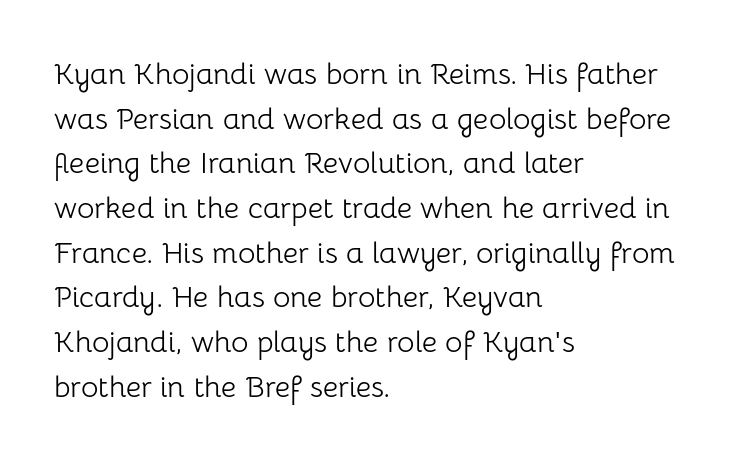
Heaviness? Minimal to ordinary, like unemphasized prose. The text block is weighted toward the left margin, trailing off unevenly rightward. Students, observe: this is what conventionally led text looks like. Italic: no, the glyphs are upright roman.
